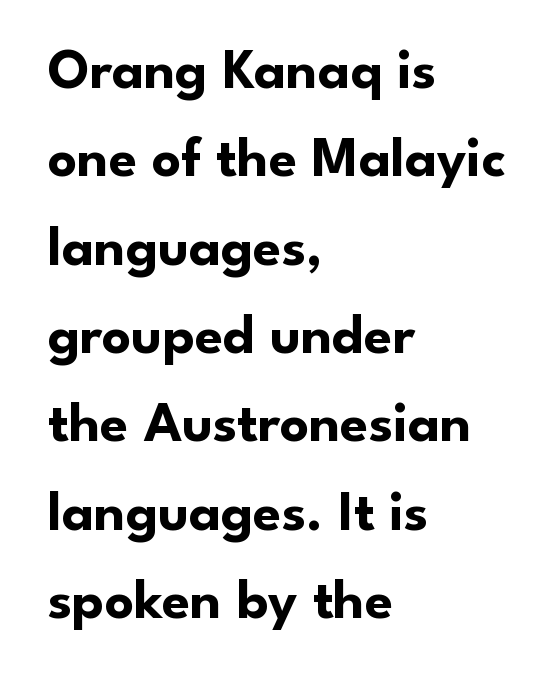
As a designer I'd log this as weight 700, bold. This is sans-serif lettering, the kind often seen on screens and signage. It's the straight-up-and-down kind of type. Short and long lines alike share a common starting point at left. Here the designer chose a conventional face with non-uniform glyph widths. The lines sit at an ordinary, default distance from one another.
